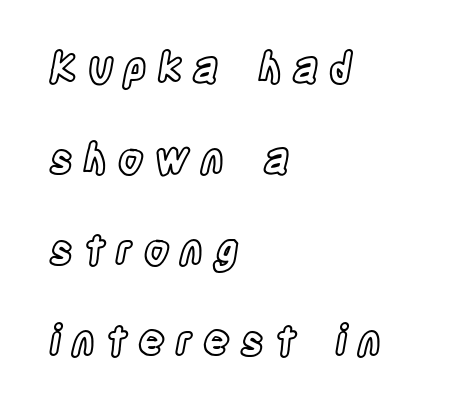
Q: Is the text italic (slanted)? A: Yes.
Q: Is the text underlined? A: No.
Q: How is the paragraph aligned? A: Left-aligned.
Q: Is the spacing between letters normal or unusually wide? A: Unusually wide.
Q: Is the spacing between lines tight, normal or loose? A: Loose.
Q: Width (condensed, normal, or wide)? A: Condensed.
Q: x-height? A: Large.
Q: Monospaced? A: No.
